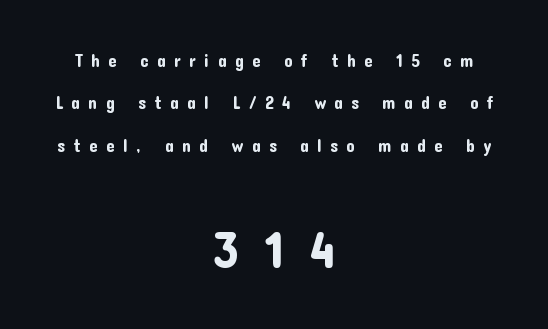
Between one letter and the next there's a generous, obvious gap. The passage shown is typed in a proportional face where columns would drift. The emphasis by scale lands on block number two, below. Bare-footed words on every line.
